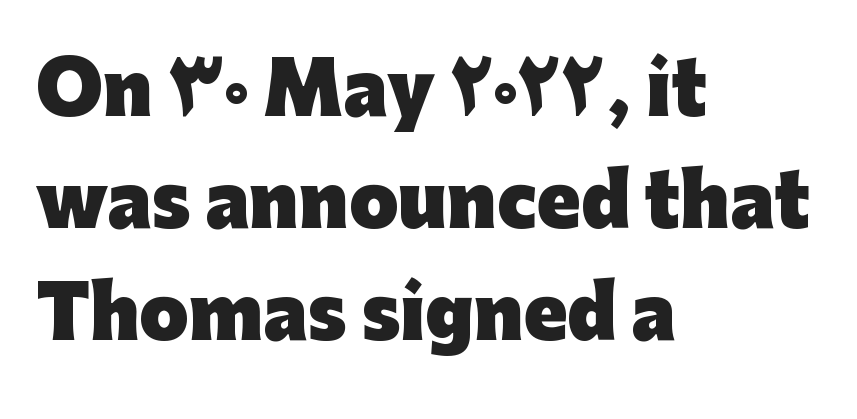
Q: Is the text bold? A: Yes.
Q: Is the text italic (slanted)? A: No, it is upright.
Q: Is the typeface a serif or a sans-serif typeface? A: Sans-serif.
Q: Is the text underlined? A: No.
Q: How is the paragraph aligned? A: Left-aligned.
Q: Is the spacing between letters normal or unusually wide? A: Normal.
Q: Is the spacing between lines tight, normal or loose? A: Normal.
Q: Width (condensed, normal, or wide)? A: Normal.
Q: Stroke contrast? A: Low.
Q: x-height? A: Medium.
Q: Monospaced? A: No.
